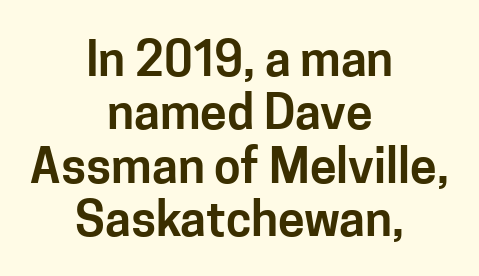
Both edges are ragged and mirror each other, which tells us the setting is centered. Vertical spacing — tight. Posture: vertical. Default kerning and tracking; the words read as compact shapes.
